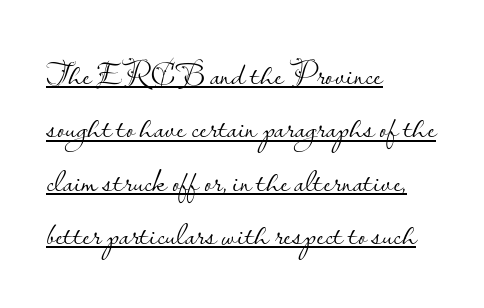
{"serif": "no", "bold": "no", "weight": "light", "width": "normal", "stroke_contrast": "low", "x_height": "small", "monospaced": "no", "underline": "yes", "align": "left", "line_spacing": "normal", "line_spacing_ratio": 1.57, "letter_spacing": "normal", "letter_spacing_em": 0.0, "glyph_px": 34}
